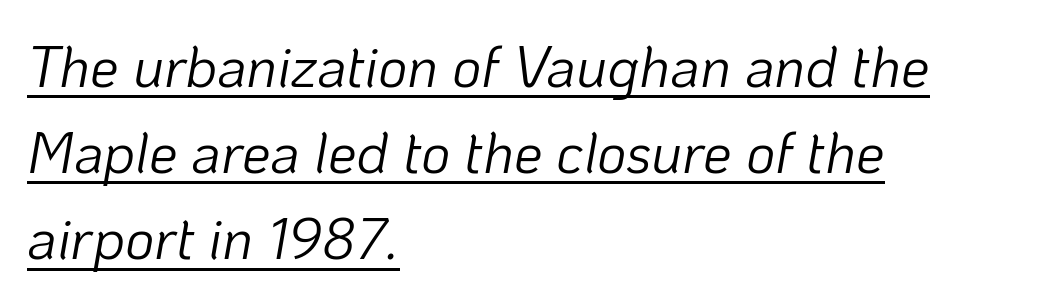
The image shows 57 px light type, italic (leaning right); set left-aligned, normal line spacing (1.51x), normal letter spacing, underlined; low stroke contrast and a medium x-height.
